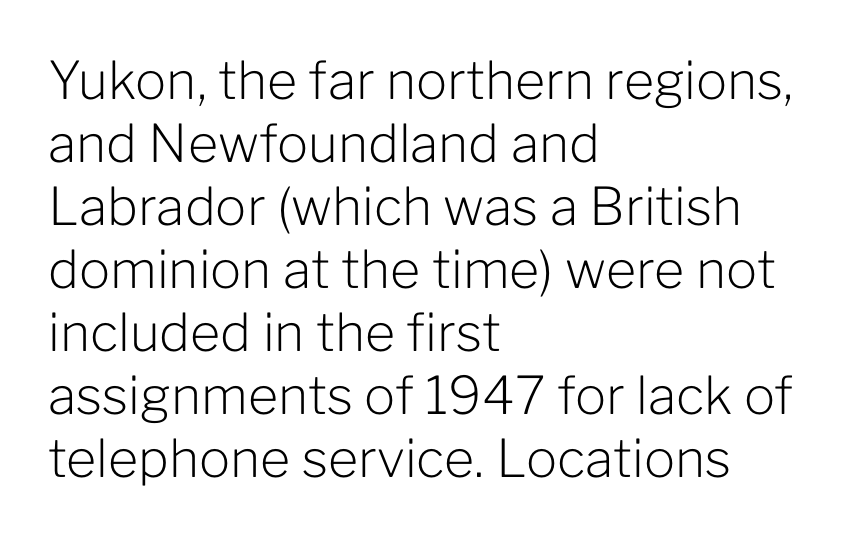
Q: Is the text bold? A: No.
Q: Is the text italic (slanted)? A: No, it is upright.
Q: Is the typeface a serif or a sans-serif typeface? A: Sans-serif.
Q: Is the text underlined? A: No.
Q: How is the paragraph aligned? A: Left-aligned.
Q: Is the spacing between letters normal or unusually wide? A: Normal.
Q: Width (condensed, normal, or wide)? A: Normal.
Q: Stroke contrast? A: Low.
Q: x-height? A: Medium.
Q: Monospaced? A: No.
